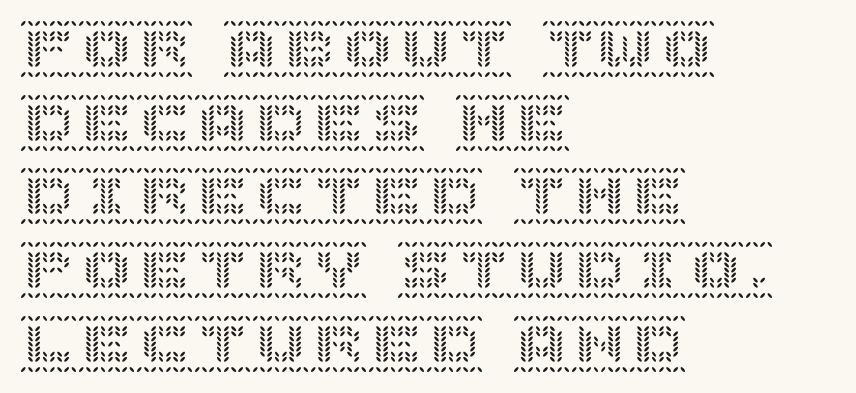
{"italic": "no", "width": "normal", "x_height": "large", "underline": "no", "align": "left", "line_spacing": "normal", "line_spacing_ratio": 1.27, "letter_spacing": "normal", "letter_spacing_em": 0.0, "glyph_px": 58}
